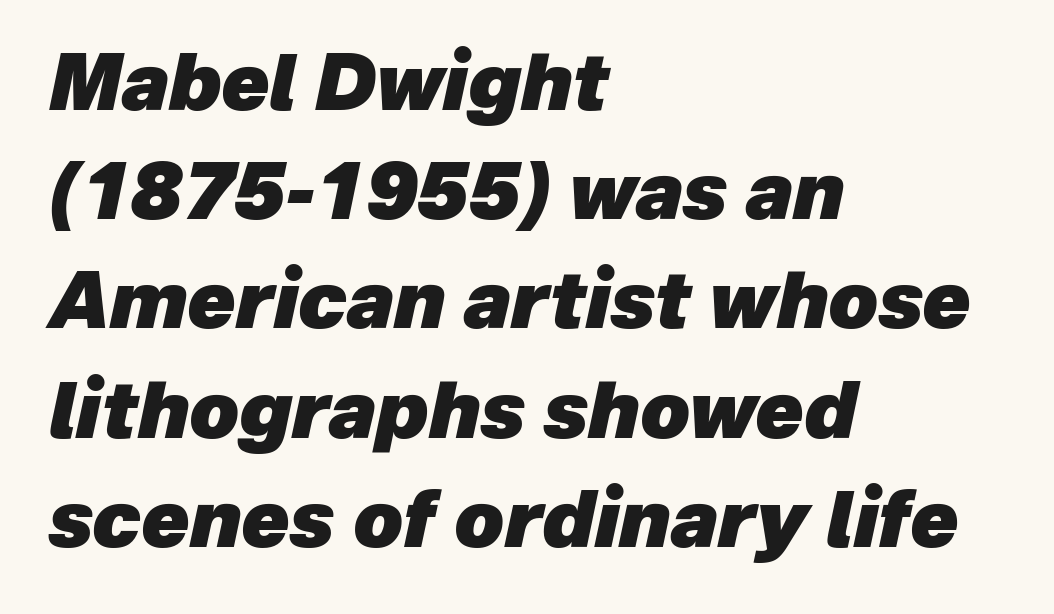
Q: Is the text bold? A: Yes.
Q: Is the text italic (slanted)? A: Yes, it leans right by about 12 degrees.
Q: Is the text underlined? A: No.
Q: How is the paragraph aligned? A: Left-aligned.
Q: Is the spacing between letters normal or unusually wide? A: Normal.
Q: Is the spacing between lines tight, normal or loose? A: Normal.
Q: Width (condensed, normal, or wide)? A: Normal.
Q: Stroke contrast? A: Low.
Q: x-height? A: Medium.
Q: Monospaced? A: No.
